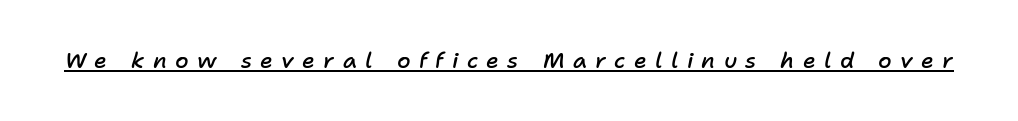
Q: Is the text bold? A: Semi-bold.
Q: Is the text italic (slanted)? A: Yes, it leans right by about 11 degrees.
Q: Is the text underlined? A: Yes.
Q: Is the spacing between letters normal or unusually wide? A: Unusually wide.
